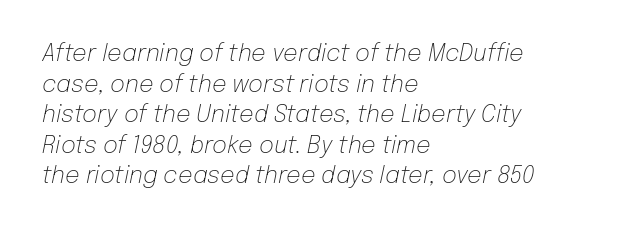
How would I describe the line gaps? Plain and ordinary. Line beginnings align vertically; line endings do not. Designer's note — italics engaged. A clean baseline with only descenders dipping below it. This rendering leaves character spacing at its baseline value.
